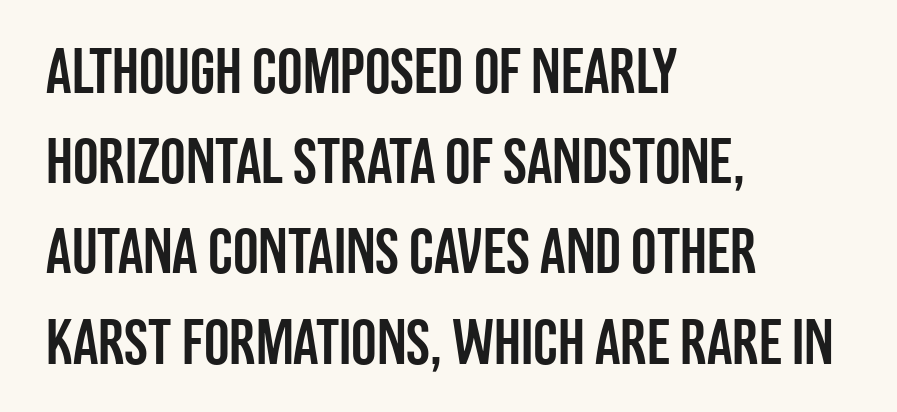
This sample has the flowing, uneven cadence of proportional lettering. The font family rendered here belongs to the sans-serif group. The words here are not underlined. Characters remain perfectly vertical along every line. Evenly set lines give the paragraph a standard silhouette.
